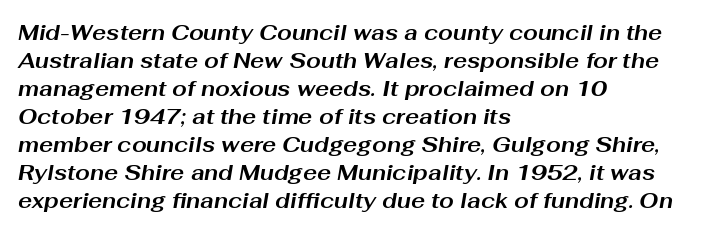
The image shows 21 px bold type, italic (leaning right); set left-aligned, normal line spacing (1.33x), normal letter spacing, not underlined.
